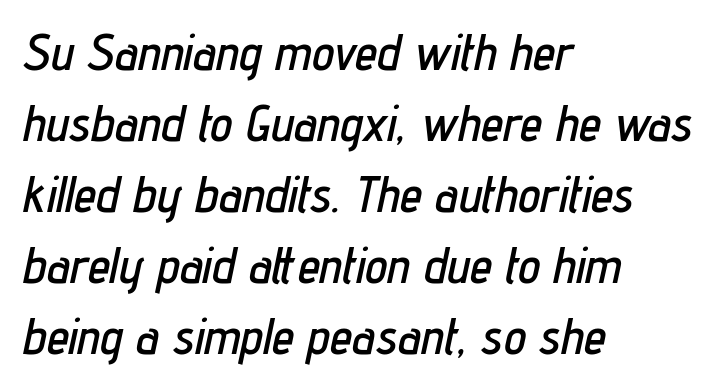
Q: Is the text italic (slanted)? A: Yes, it leans right by about 12 degrees.
Q: Is the text underlined? A: No.
Q: How is the paragraph aligned? A: Left-aligned.
Q: Is the spacing between letters normal or unusually wide? A: Normal.
Q: Is the spacing between lines tight, normal or loose? A: Normal.
Q: Width (condensed, normal, or wide)? A: Condensed.
Q: Stroke contrast? A: Low.
Q: x-height? A: Medium.
Q: Monospaced? A: No.
